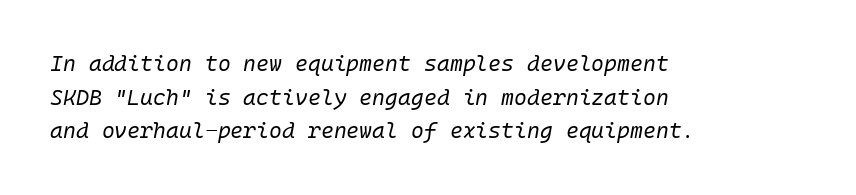
The image shows 22 px text type, italic (leaning right); set left-aligned, normal line spacing (1.53x), normal letter spacing, not underlined.
